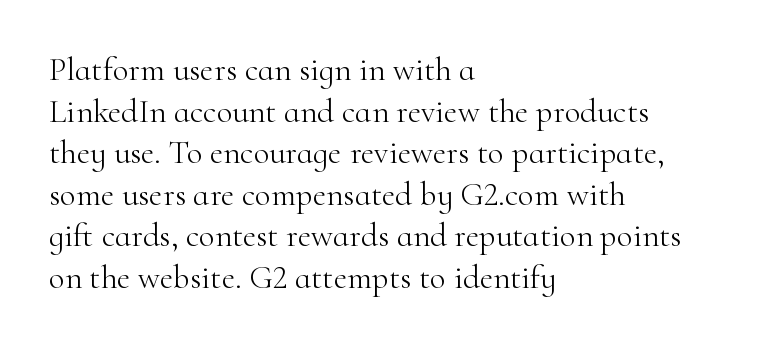
The image shows 33 px light serif type, upright; set left-aligned, normal line spacing (1.26x), normal letter spacing, not underlined; high stroke contrast and a small x-height.
